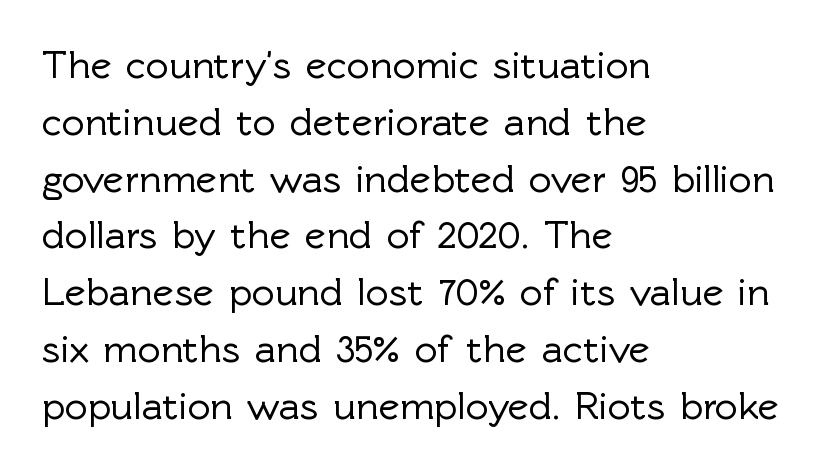
A typesetter would call this proportional, since set widths differ per character. A sans-serif font was chosen for this passage. Compared with a centered layout, this one pins lines to the left instead. Does extra space separate the letters? No, they use regular spacing.
